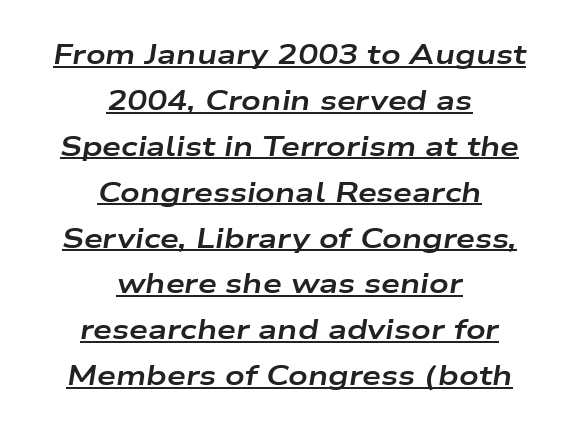
Notice how the passage keeps no hard edge, just a central spine. Every character sits at an angle, as italics do. Chunky letters — that's bold for sure. Honestly, the letter spacing is just normal — you wouldn't notice it.
